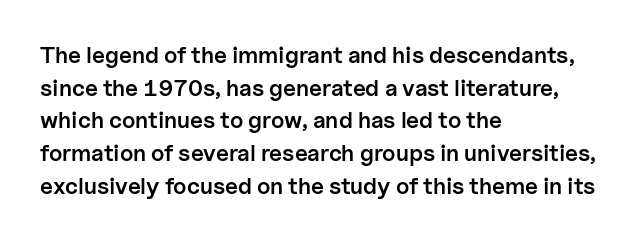
{"italic": "no", "bold": "semi", "underline": "no", "align": "left", "line_spacing": "normal", "line_spacing_ratio": 1.42, "letter_spacing": "normal", "letter_spacing_em": 0.0, "glyph_px": 23}
